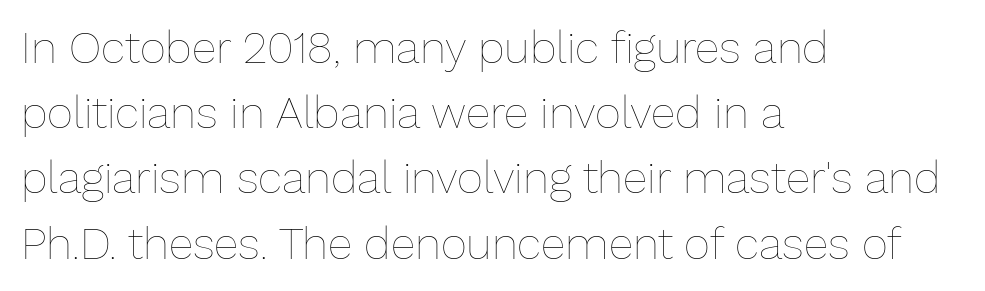
Q: Is the text bold? A: No.
Q: Is the text italic (slanted)? A: No, it is upright.
Q: Is the text underlined? A: No.
Q: How is the paragraph aligned? A: Left-aligned.
Q: Is the spacing between letters normal or unusually wide? A: Normal.
Q: Is the spacing between lines tight, normal or loose? A: Normal.
Q: Width (condensed, normal, or wide)? A: Normal.
Q: Stroke contrast? A: Low.
Q: x-height? A: Medium.
Q: Monospaced? A: No.
